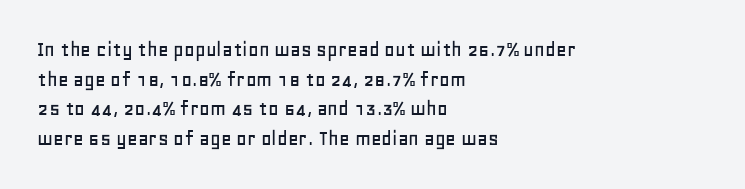
Descenders are the only things crossing below the line. A classic flush-left, rag-right setting is used for this passage. Upright lettering throughout. Quick note: interline space is typical. Letter spacing: default.
